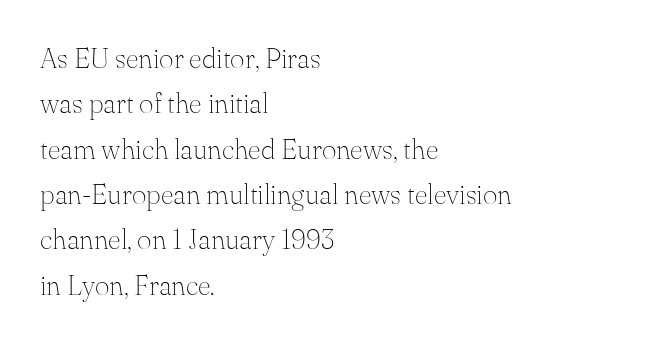
{"serif": "yes", "italic": "no", "bold": "no", "weight": "thin", "width": "normal", "stroke_contrast": "medium", "x_height": "small", "monospaced": "no", "underline": "no", "align": "left", "line_spacing": "normal", "line_spacing_ratio": 1.62, "letter_spacing": "normal", "letter_spacing_em": 0.0, "glyph_px": 28}
